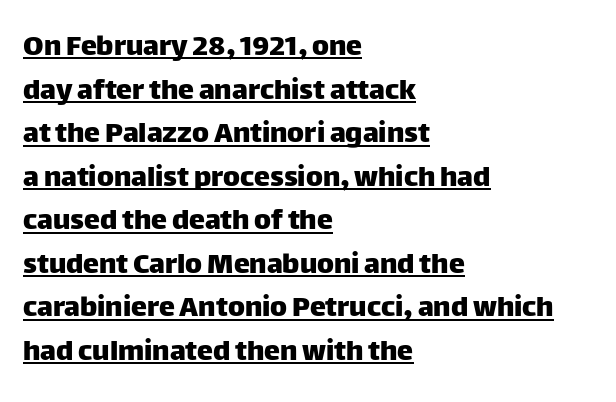
The image shows 32 px sans-serif type, upright; set left-aligned, normal line spacing (1.36x), normal letter spacing, underlined; low stroke contrast and a large x-height.
